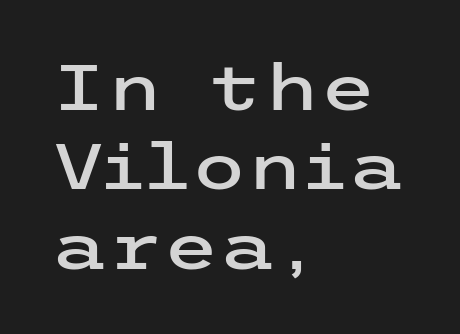
The type family on display is of the sans-serif kind. A typesetter would call this zero additional tracking. The passage shown is not underscored anywhere. Every row of glyphs begins at an identical x-position on the left. This sample uses an upright cut, with every glyph sitting square on the baseline.
